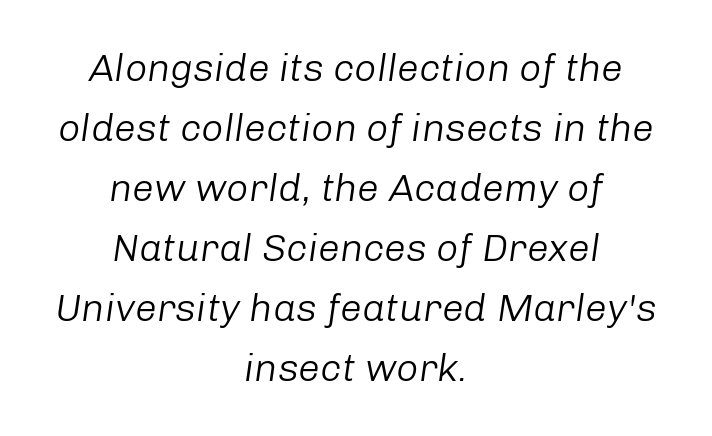
The image shows 39 px light type, italic (leaning right); set centered, normal line spacing (1.54x), normal letter spacing, not underlined; low stroke contrast and a medium x-height.
